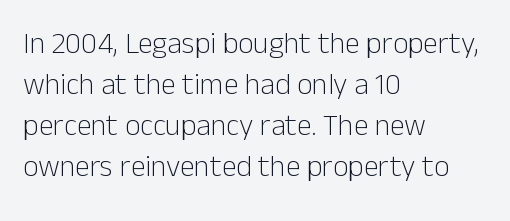
The rag falls on the right side of this text block. Words appear dense and cohesive because spacing is normal. The letters advance in unequal steps, a hallmark of proportional type. On a weight scale, this lands at 450 or below.
